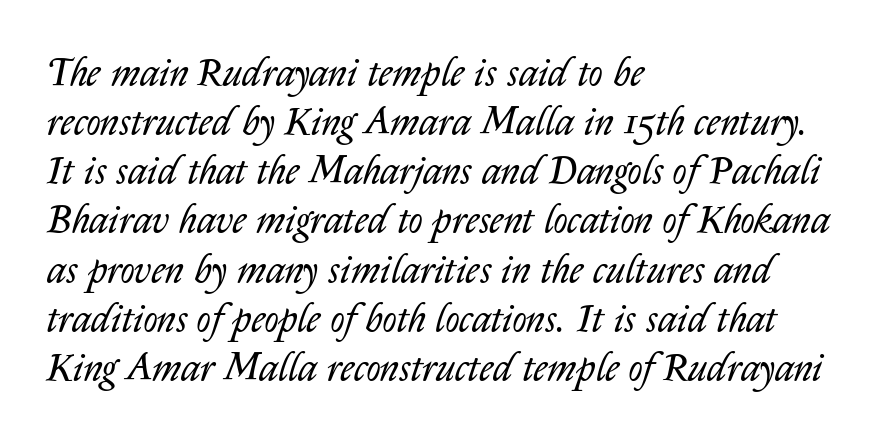
The image shows 39 px regular-weight type, italic (leaning right); set left-aligned, normal line spacing (1.26x), normal letter spacing, not underlined; low stroke contrast and a medium x-height.
